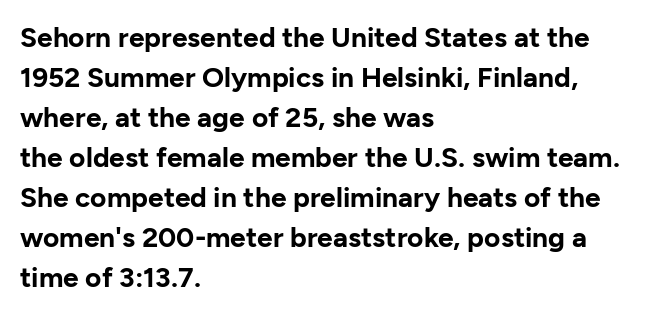
The image shows 28 px bold sans-serif type, upright; set left-aligned, normal line spacing (1.43x), normal letter spacing, not underlined; low stroke contrast and a medium x-height.
